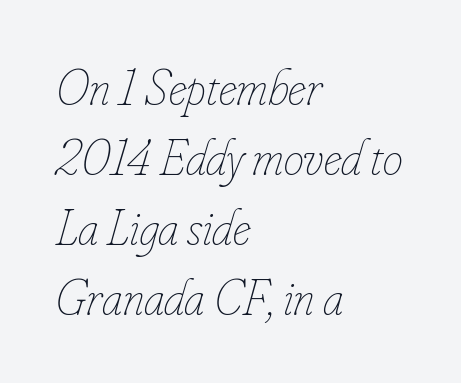
Q: Is the text bold? A: No.
Q: Is the text italic (slanted)? A: Yes, it leans right by about 16 degrees.
Q: Is the text underlined? A: No.
Q: How is the paragraph aligned? A: Left-aligned.
Q: Is the spacing between letters normal or unusually wide? A: Normal.
Q: Is the spacing between lines tight, normal or loose? A: Normal.
Q: Width (condensed, normal, or wide)? A: Condensed.
Q: Stroke contrast? A: Low.
Q: x-height? A: Small.
Q: Monospaced? A: No.
